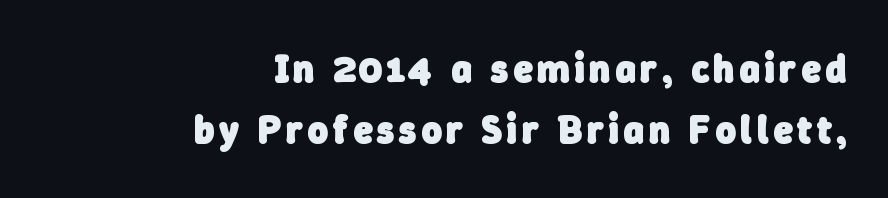
How would I describe the line gaps? Plain and ordinary. All the whitespace from short lines collects on the left. These lines are rendered in a variable-pitch font. Nothing sits at the stroke ends, so this counts as sans-serif. Check under the words: just untouched page.
